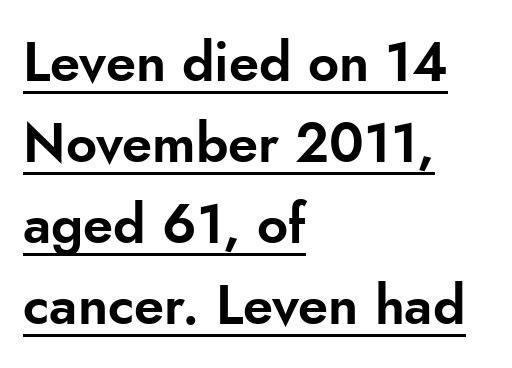
Q: Is the text italic (slanted)? A: No, it is upright.
Q: Is the typeface a serif or a sans-serif typeface? A: Sans-serif.
Q: Is the text underlined? A: Yes.
Q: How is the paragraph aligned? A: Left-aligned.
Q: Is the spacing between letters normal or unusually wide? A: Normal.
Q: Is the spacing between lines tight, normal or loose? A: Normal.
Q: Width (condensed, normal, or wide)? A: Normal.
Q: Stroke contrast? A: Low.
Q: x-height? A: Small.
Q: Monospaced? A: No.
